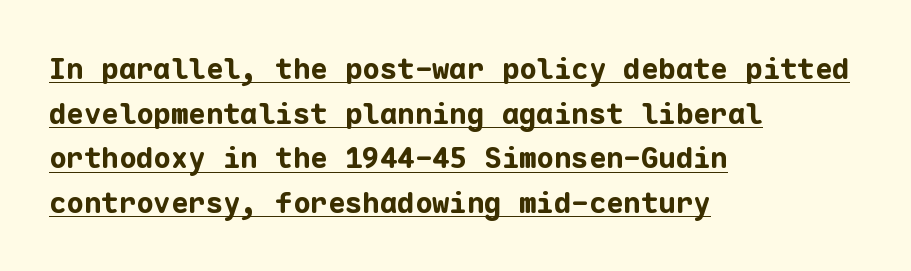
Does a line run under the words? Yes, clearly. This sample uses plain, unmodified letter spacing. Nope, not italic — everything's standing straight. Every character here occupies the same horizontal width, giving the sample a typewriter-like rhythm. Horizontal bands of white between lines are of average thickness. Visually the block forms a straight wall on the left and a jagged coastline on the right.
